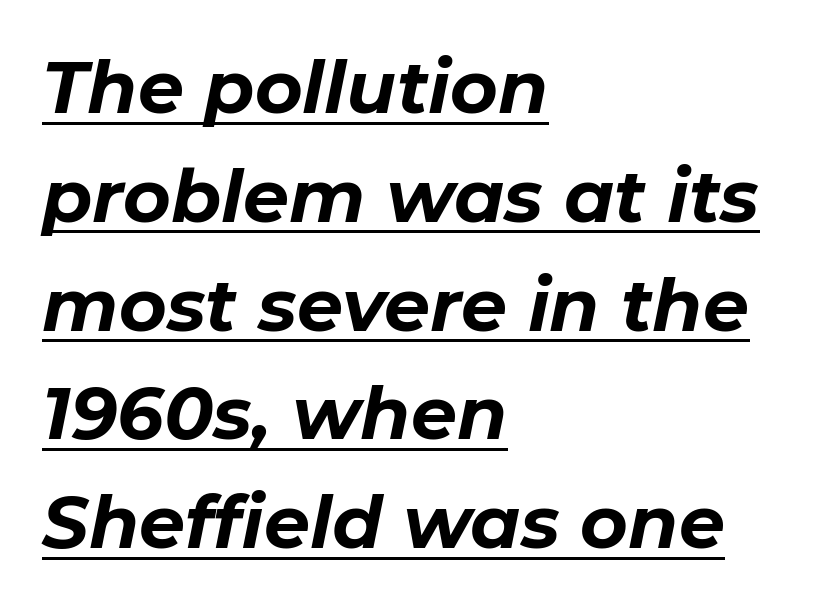
Quick note: underline on. The passage shown is typed in a proportional face where columns would drift. Leftover space on each line is placed entirely after the last word. Every letter is thick-stroked: bold, no question.
